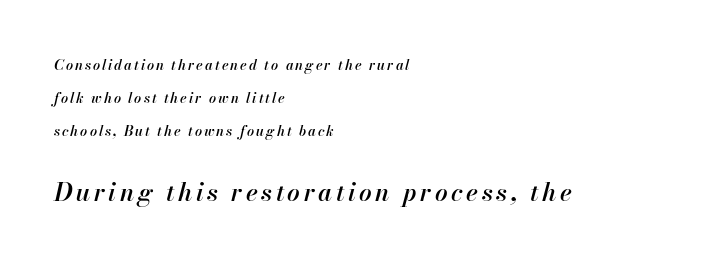
The image shows 25 px text type, italic (leaning right); set left-aligned, loose line spacing (2.34x), not underlined; the second (bottom) block is 1.79x larger.
